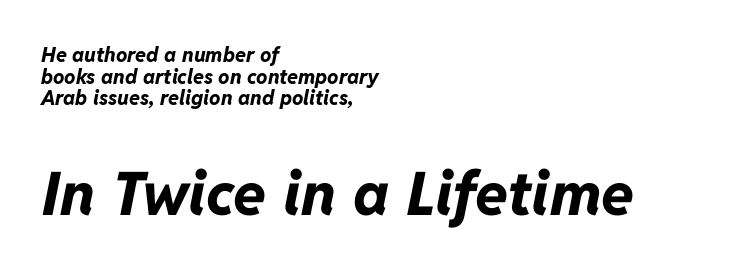
Whoever set this made the second block the dominant, larger element. These lines are rendered in a variable-pitch font. The characters look thick and weighty, a clear bold. Quick note: italic.
